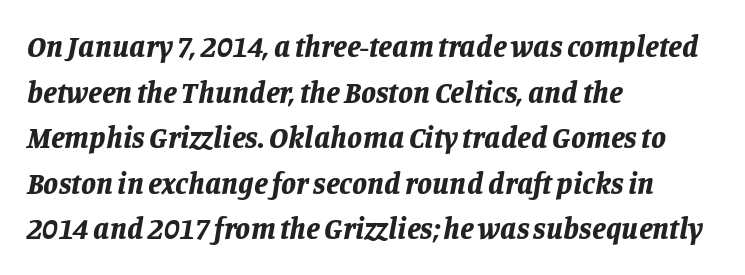
{"italic": "yes", "lean": "right", "slant_degrees": 11, "bold": "yes", "weight": "bold", "width": "normal", "stroke_contrast": "low", "x_height": "large", "monospaced": "no", "underline": "no", "align": "left", "line_spacing": "normal", "line_spacing_ratio": 1.52, "letter_spacing": "normal", "letter_spacing_em": 0.0, "glyph_px": 30}
